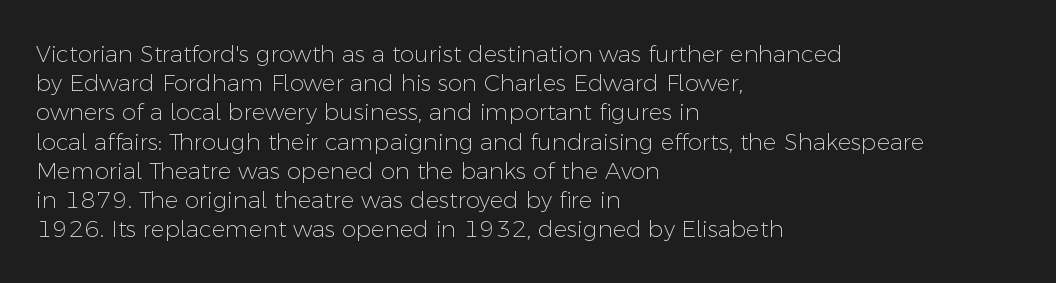
{"italic": "no", "bold": "no", "underline": "no", "align": "left", "line_spacing": "normal", "line_spacing_ratio": 1.27, "letter_spacing": "normal", "letter_spacing_em": 0.0, "glyph_px": 23}
